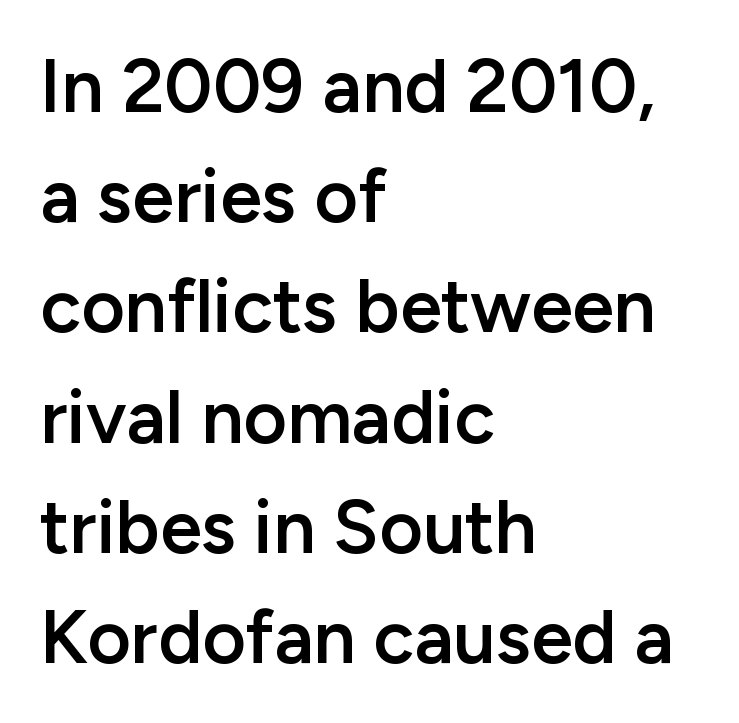
Q: Is the text bold? A: Semi-bold.
Q: Is the text italic (slanted)? A: No, it is upright.
Q: Is the typeface a serif or a sans-serif typeface? A: Sans-serif.
Q: Is the text underlined? A: No.
Q: How is the paragraph aligned? A: Left-aligned.
Q: Is the spacing between letters normal or unusually wide? A: Normal.
Q: Is the spacing between lines tight, normal or loose? A: Normal.
Q: Width (condensed, normal, or wide)? A: Normal.
Q: Stroke contrast? A: Low.
Q: x-height? A: Medium.
Q: Monospaced? A: No.
